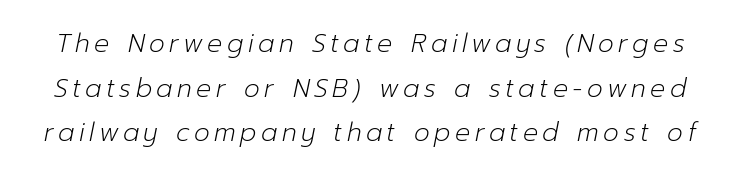
The image shows 25 px text type, italic (leaning right); set line spacing 1.79x, not underlined.
